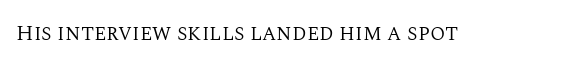
The image shows 22 px text type, upright; set normal letter spacing, not underlined.
